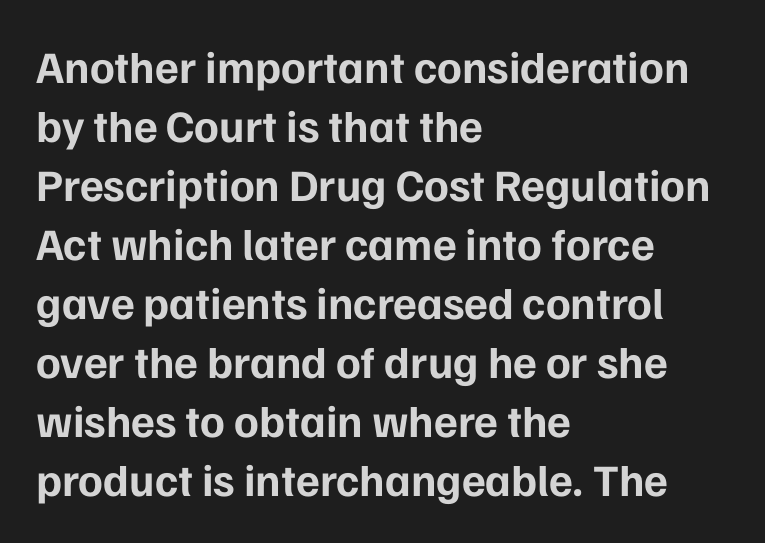
{"serif": "no", "italic": "no", "bold": "yes", "weight": "bold", "width": "normal", "stroke_contrast": "low", "x_height": "medium", "monospaced": "no", "underline": "no", "align": "left", "line_spacing": "normal", "line_spacing_ratio": 1.31, "letter_spacing": "normal", "letter_spacing_em": 0.0, "glyph_px": 45}
